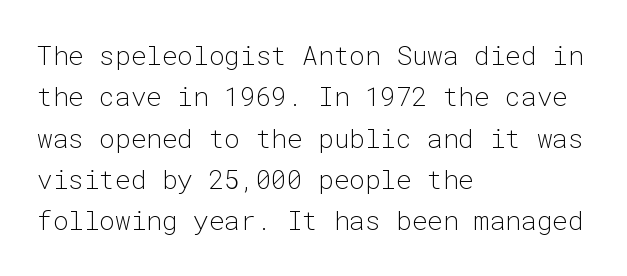
{"italic": "no", "bold": "no", "underline": "no", "align": "left", "line_spacing": "normal", "line_spacing_ratio": 1.59, "letter_spacing": "normal", "letter_spacing_em": 0.0, "glyph_px": 26}
